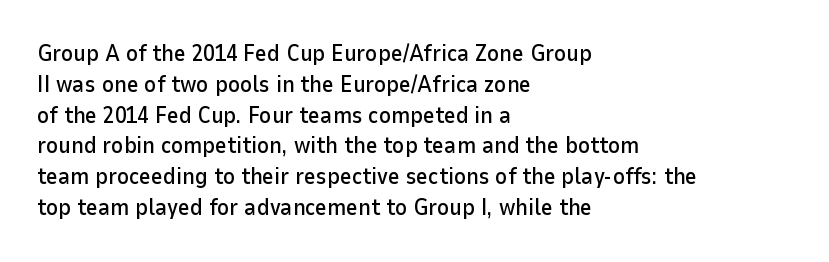
The image shows 23 px text type, upright; set left-aligned, normal line spacing (1.34x), normal letter spacing, not underlined.
